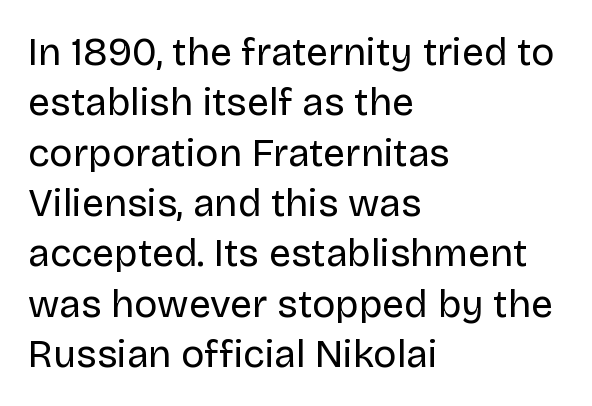
Heft: none added — not bold. Regarding serifs, this sample does without them. This block has exactly the height ordinary leading produces. Lines of text with bare space underneath. The letters advance in unequal steps, a hallmark of proportional type. Notice how the passage keeps a crisp vertical edge on the left only.
